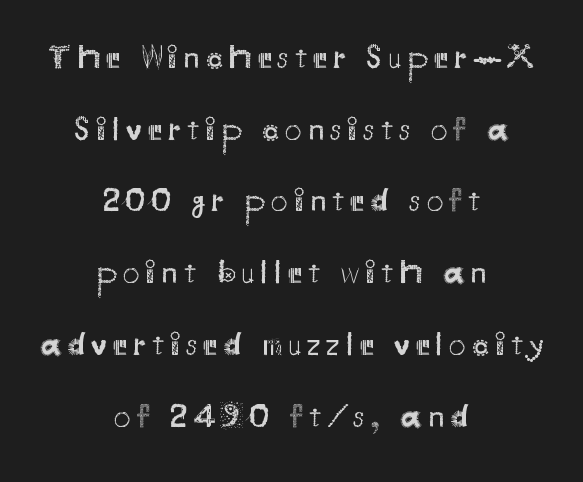
Q: Is the text bold? A: No.
Q: Is the text italic (slanted)? A: No, it is upright.
Q: Is the typeface a serif or a sans-serif typeface? A: Sans-serif.
Q: Is the text underlined? A: No.
Q: How is the paragraph aligned? A: Centered.
Q: Is the spacing between lines tight, normal or loose? A: Loose.
Q: Width (condensed, normal, or wide)? A: Normal.
Q: Stroke contrast? A: Medium.
Q: x-height? A: Small.
Q: Monospaced? A: No.
